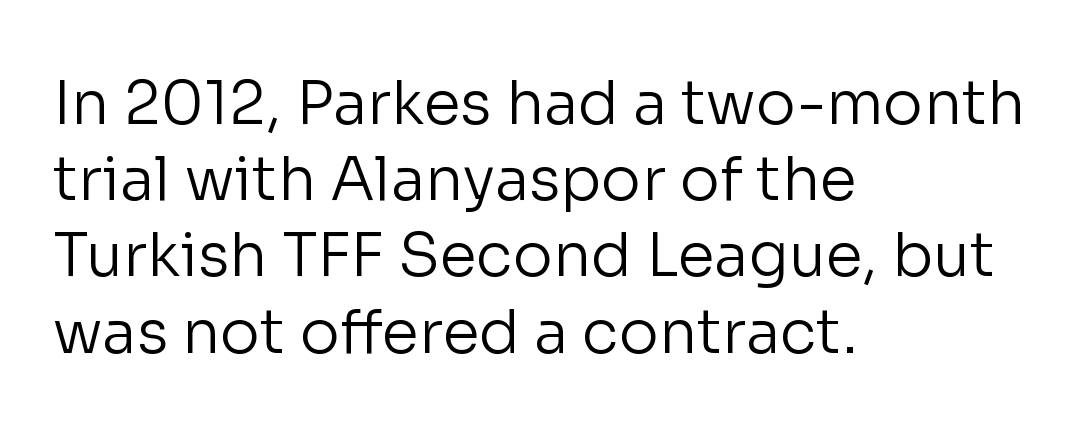
The typesetting does not lean heavy: it is not bold. The type family on display is of the sans-serif kind. The rendering keeps characters at their native spacing. Teacher's note: observe the even left margin — that is flush-left alignment.
